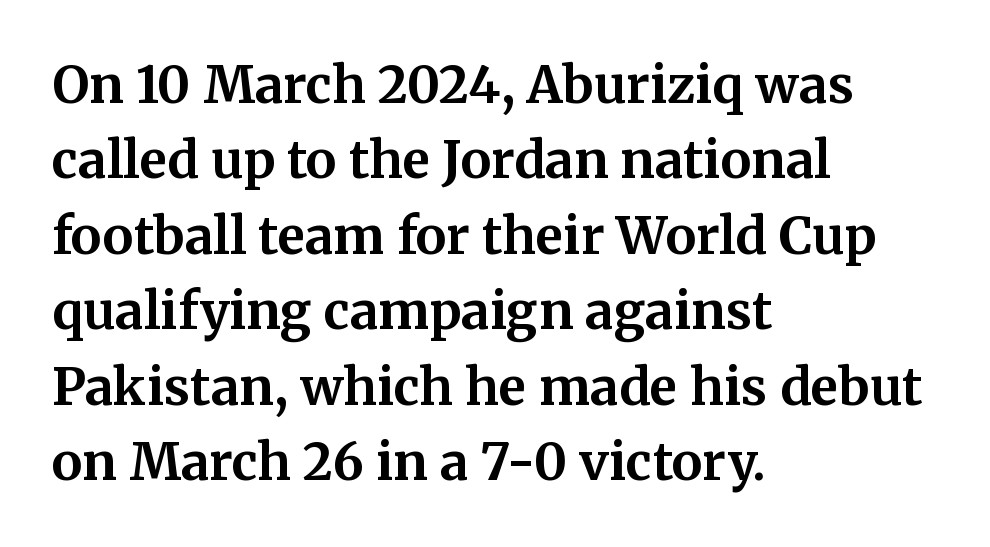
The image shows 51 px bold serif type, upright; set left-aligned, normal line spacing (1.48x), normal letter spacing, not underlined; medium stroke contrast and a medium x-height.
